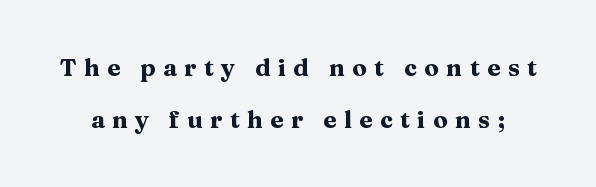
Every stem runs plumb, perpendicular to the baseline. Whoever set this chose breathing room over compactness in the vertical rhythm. Substantial extra tracking has been applied to these lines. Decoration check: the copy has no underline. Summary of weight: heavy, a full bold.
